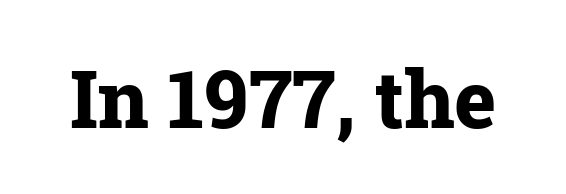
The image shows 80 px bold serif type, upright; set normal letter spacing, not underlined; low stroke contrast and a medium x-height.
